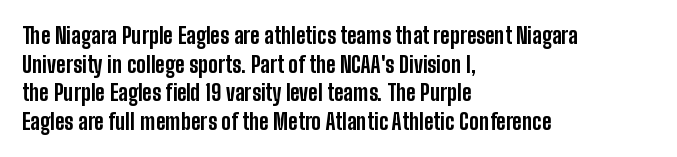
Q: Is the text bold? A: Yes.
Q: Is the text italic (slanted)? A: No, it is upright.
Q: Is the text underlined? A: No.
Q: How is the paragraph aligned? A: Left-aligned.
Q: Is the spacing between letters normal or unusually wide? A: Normal.
Q: Is the spacing between lines tight, normal or loose? A: Normal.
